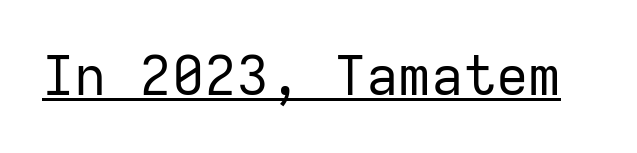
Every character sits straight up, as roman type does. Every character here occupies the same horizontal width, giving the sample a typewriter-like rhythm. Does extra space separate the letters? No, they use regular spacing. The font family rendered here belongs to the sans-serif group. Weight: not bold — regular or lighter. Each line of the rendering has a horizontal stroke beneath the glyphs.
